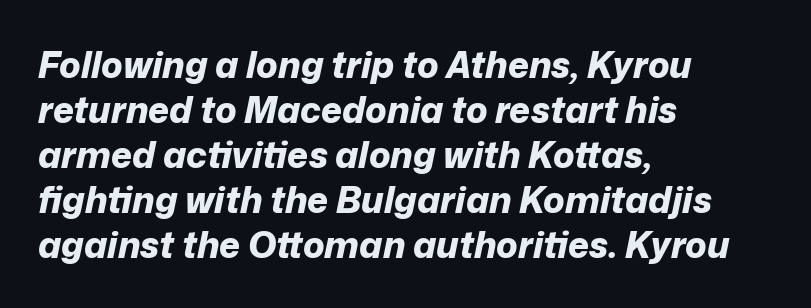
Yep, that's italic — everything's leaning. These lines sit exactly where default settings would place them. Only glyphs here, with clear space below each row. The tracking reads as untouched default to a designer's eye.
